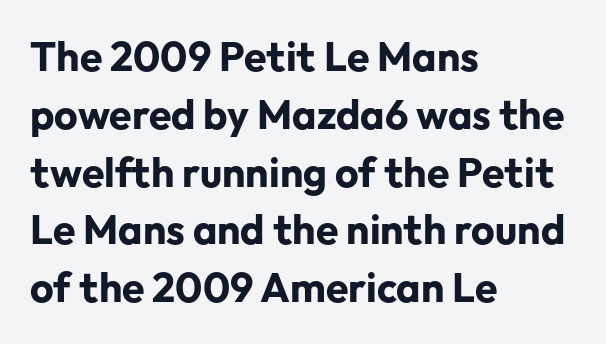
{"serif": "no", "italic": "no", "bold": "yes", "weight": "bold", "width": "normal", "stroke_contrast": "low", "x_height": "medium", "monospaced": "no", "underline": "no", "align": "left", "line_spacing": "normal", "line_spacing_ratio": 1.41, "letter_spacing": "normal", "letter_spacing_em": 0.0, "glyph_px": 41}
